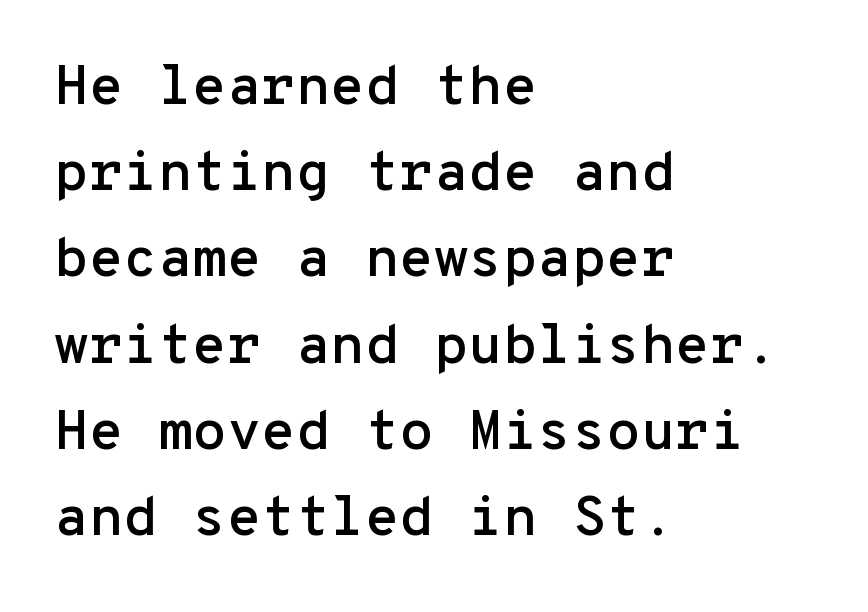
Q: Is the text italic (slanted)? A: No, it is upright.
Q: Is the typeface a serif or a sans-serif typeface? A: Sans-serif.
Q: Is the text underlined? A: No.
Q: How is the paragraph aligned? A: Left-aligned.
Q: Is the spacing between letters normal or unusually wide? A: Normal.
Q: Is the spacing between lines tight, normal or loose? A: Normal.
Q: Width (condensed, normal, or wide)? A: Normal.
Q: Stroke contrast? A: Low.
Q: x-height? A: Medium.
Q: Monospaced? A: Yes.
